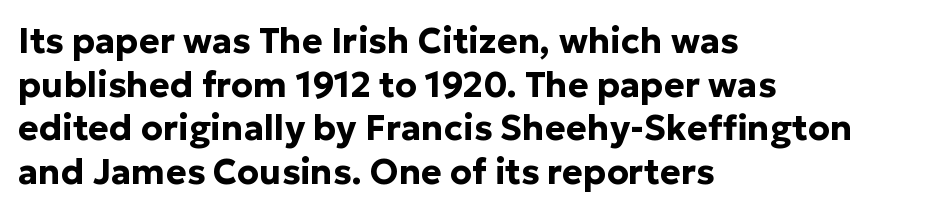
{"serif": "no", "italic": "no", "bold": "yes", "weight": "bold", "width": "normal", "stroke_contrast": "low", "x_height": "medium", "monospaced": "no", "underline": "no", "align": "left", "line_spacing": "normal", "line_spacing_ratio": 1.25, "letter_spacing": "normal", "letter_spacing_em": 0.0, "glyph_px": 35}
